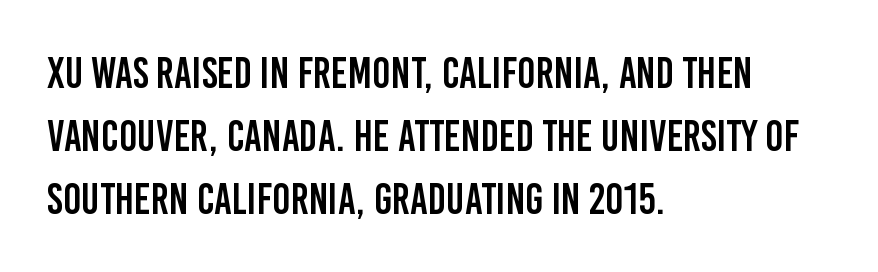
{"serif": "no", "italic": "no", "width": "condensed", "stroke_contrast": "low", "x_height": "large", "monospaced": "no", "underline": "no", "align": "left", "line_spacing": "normal", "line_spacing_ratio": 1.46, "letter_spacing": "normal", "letter_spacing_em": 0.0, "glyph_px": 43}
